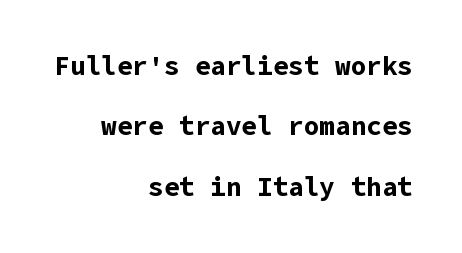
Q: Is the text bold? A: Yes.
Q: Is the text italic (slanted)? A: No, it is upright.
Q: Is the text underlined? A: No.
Q: How is the paragraph aligned? A: Right-aligned.
Q: Is the spacing between letters normal or unusually wide? A: Normal.
Q: Is the spacing between lines tight, normal or loose? A: Loose.
